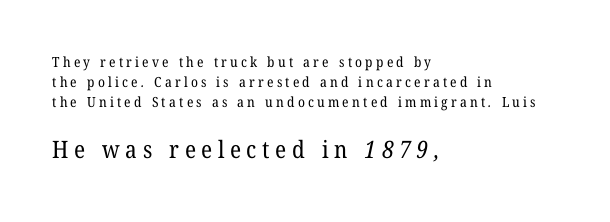
Q: Is the text bold? A: No.
Q: Is the text underlined? A: No.
Q: How is the paragraph aligned? A: Left-aligned.
Q: Is the spacing between letters normal or unusually wide? A: Unusually wide.
Q: Is the spacing between lines tight, normal or loose? A: Normal.
Q: Which block of text is set in a larger size, the first (top) or the second (bottom)? A: The second (bottom) one.
